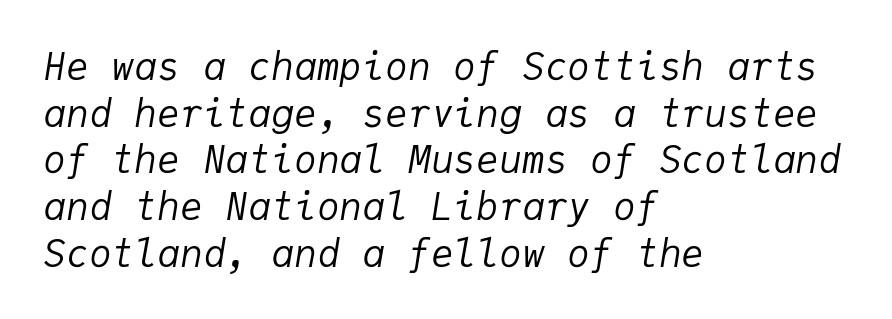
The tracking reads as untouched default to a designer's eye. Looks like terminal output: every glyph gets an equal slot. Where is the straight margin? On the left. Anything drawn beneath the words? Only blank space. Looking at the ascenders, they clearly lean.
